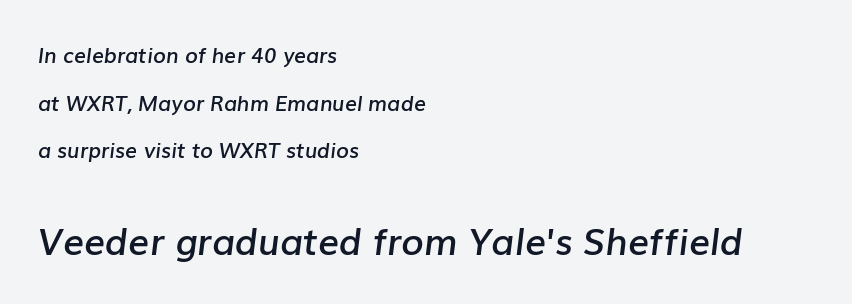
{"italic": "yes", "lean": "right", "slant_degrees": 7, "bold": "semi", "weight": "semibold", "width": "normal", "stroke_contrast": "low", "x_height": "medium", "monospaced": "no", "underline": "no", "align": "left", "line_spacing": "loose", "line_spacing_ratio": 2.27, "letter_spacing": "normal", "letter_spacing_em": 0.0, "larger_block": "second", "size_ratio": 1.76, "glyph_px": 37}
